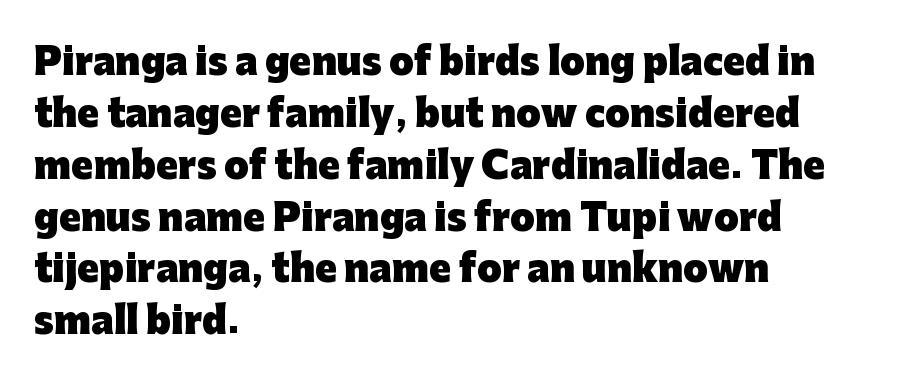
{"serif": "no", "italic": "no", "bold": "yes", "weight": "heavy", "width": "normal", "stroke_contrast": "low", "x_height": "medium", "monospaced": "no", "underline": "no", "align": "left", "line_spacing": "normal", "line_spacing_ratio": 1.44, "letter_spacing": "normal", "letter_spacing_em": 0.0, "glyph_px": 36}
